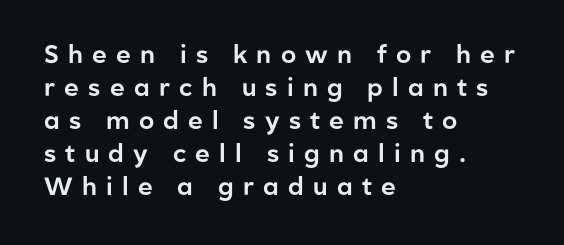
{"italic": "no", "underline": "no", "align": "left", "line_spacing": "normal", "line_spacing_ratio": 1.32, "letter_spacing": "wide", "letter_spacing_em": 0.37, "glyph_px": 25}
